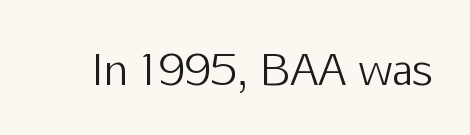
{"serif": "no", "italic": "no", "bold": "no", "weight": "light", "width": "normal", "stroke_contrast": "low", "x_height": "medium", "monospaced": "no", "underline": "no", "letter_spacing": "normal", "letter_spacing_em": 0.0, "glyph_px": 43}
